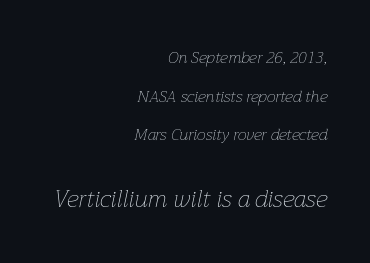
The image shows 24 px text type, italic (leaning right); set right-aligned, loose line spacing (2.41x), normal letter spacing, not underlined; the second (bottom) block is 1.5x larger.
